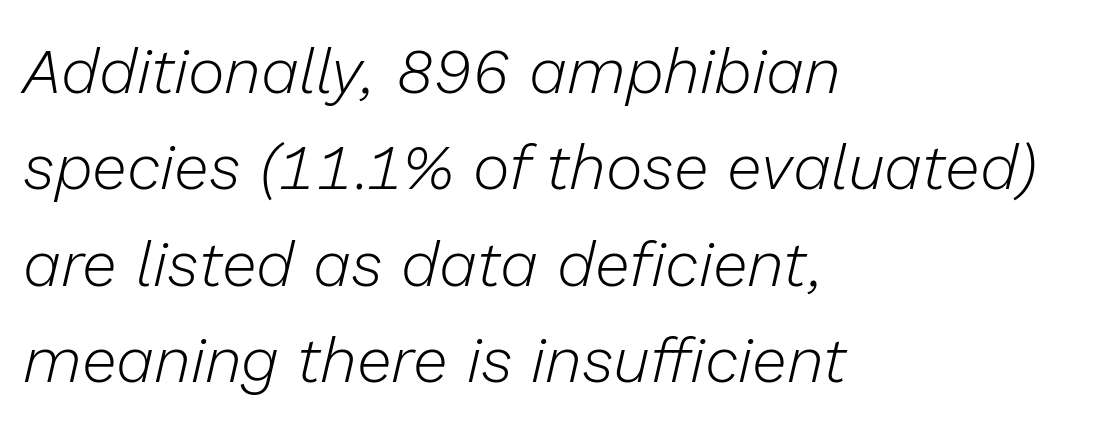
{"italic": "yes", "lean": "right", "slant_degrees": 13, "bold": "no", "weight": "light", "width": "normal", "stroke_contrast": "low", "x_height": "medium", "monospaced": "no", "underline": "no", "align": "left", "line_spacing": "normal", "line_spacing_ratio": 1.53, "letter_spacing": "normal", "letter_spacing_em": 0.0, "glyph_px": 63}
